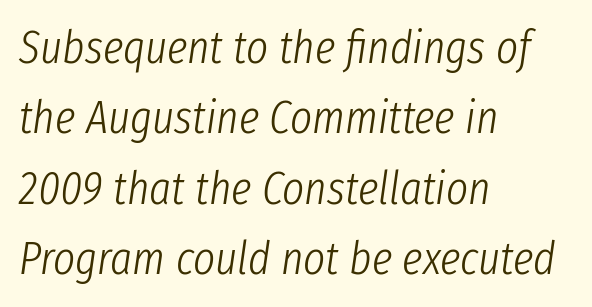
Q: Is the text bold? A: No.
Q: Is the text italic (slanted)? A: Yes, it leans right by about 8 degrees.
Q: Is the text underlined? A: No.
Q: How is the paragraph aligned? A: Left-aligned.
Q: Is the spacing between letters normal or unusually wide? A: Normal.
Q: Is the spacing between lines tight, normal or loose? A: Normal.
Q: Width (condensed, normal, or wide)? A: Condensed.
Q: Stroke contrast? A: Low.
Q: x-height? A: Medium.
Q: Monospaced? A: No.
